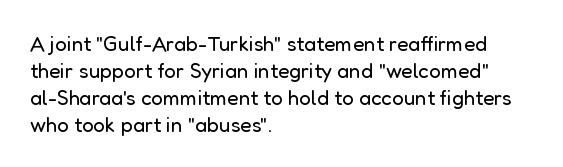
The image shows 21 px text type, upright; set left-aligned, normal line spacing (1.28x), normal letter spacing, not underlined.
